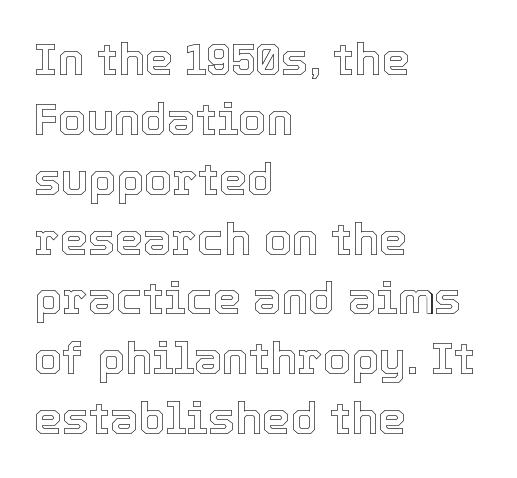
{"italic": "no", "width": "normal", "x_height": "medium", "monospaced": "no", "underline": "no", "align": "left", "line_spacing": "normal", "line_spacing_ratio": 1.33, "letter_spacing": "normal", "letter_spacing_em": 0.0, "glyph_px": 45}
